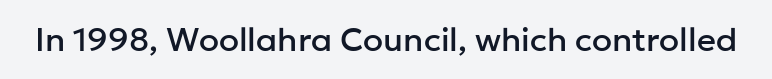
Is the letter spacing exaggerated? No — it looks like the ordinary default. A clean baseline with only descenders dipping below it. Is this a sans? Yes — the strokes have no serifs. Character widths vary here, with narrow letters taking less room than wide ones. Unlike italic type, these characters show no tilt at all.
